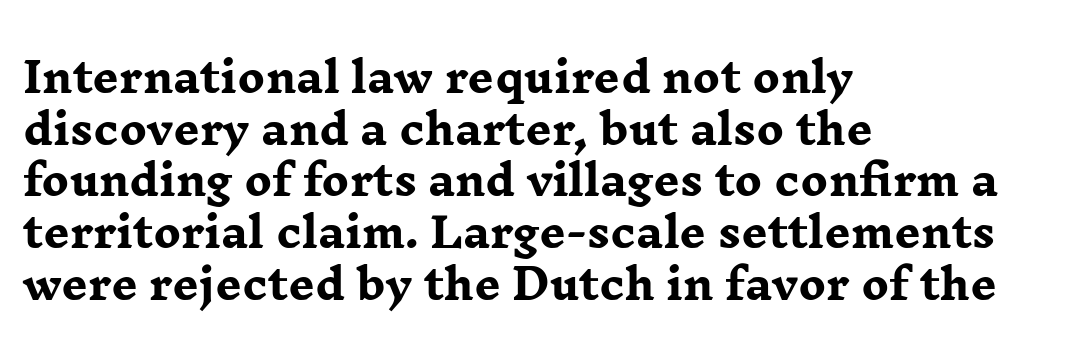
Is the block centered? No — it sits flush against the left margin. This is roman type, the default non-slanted kind. Spacing verdict: proportional, widths tailored to each character. Vertical spacing — default. To sum up the face: it has serifs.
